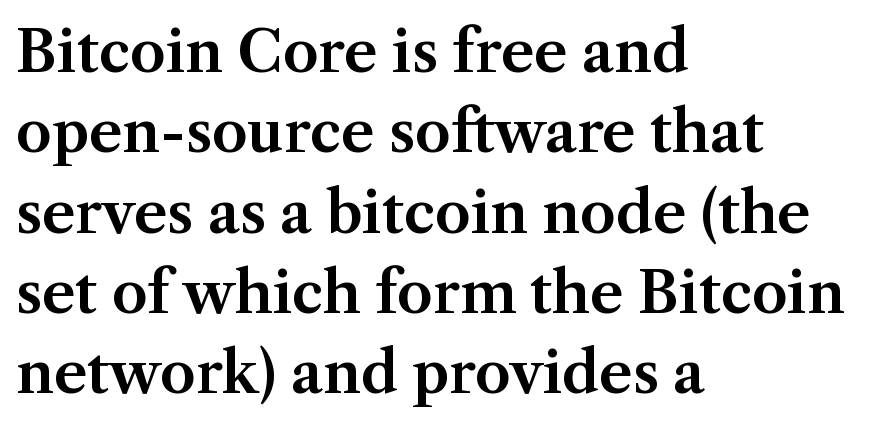
Descender tails drop into unmarked territory. Are there feet on the stems? There are — it's a serif. Looks like regular typesetting: each glyph gets only the width it needs. Posture: vertical. These lines are set flush left with a ragged right edge. Nothing unusual about the tracking: characters are spaced as the font intends.
